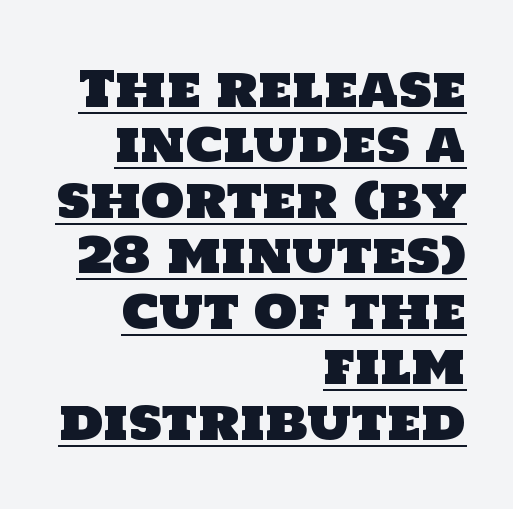
The image shows 50 px sans-serif type; set right-aligned, tight line spacing (1.11x), normal letter spacing, underlined; low stroke contrast and a large x-height.
